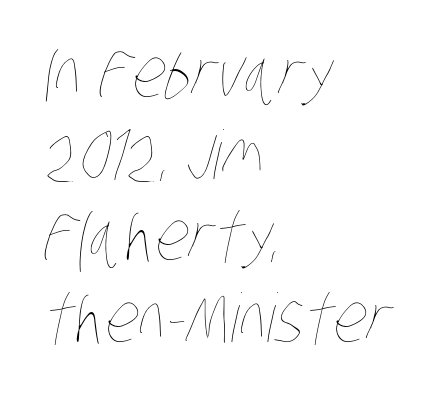
The image shows 67 px thin, condensed type; set left-aligned, line spacing 1.22x, normal letter spacing, not underlined; low stroke contrast and a large x-height.
